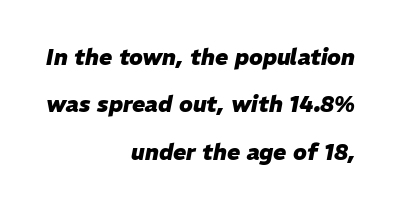
{"italic": "yes", "lean": "right", "slant_degrees": 11, "bold": "yes", "underline": "no", "align": "right", "line_spacing": "loose", "line_spacing_ratio": 2.15, "letter_spacing": "normal", "letter_spacing_em": 0.0, "glyph_px": 22}
